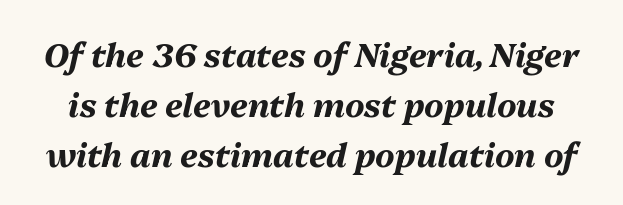
The face used here is proportionally spaced, like ordinary book or web type. Successive baselines arrive at the customary interval. The letterforms sit shoulder to shoulder at normal distance. These lines were composed using italics. Descender tails drop into unmarked territory. The strokes are fattened all the way to bold.
